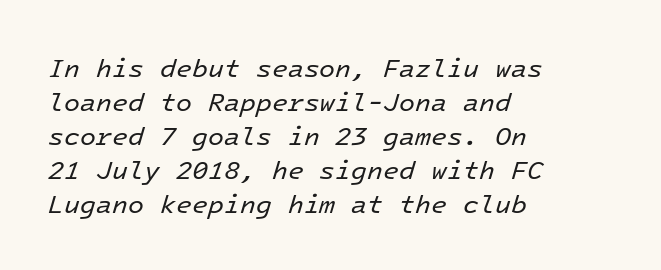
{"italic": "yes", "lean": "right", "slant_degrees": 16, "bold": "no", "underline": "no", "align": "left", "line_spacing": "normal", "line_spacing_ratio": 1.31, "letter_spacing": "normal", "letter_spacing_em": 0.0, "glyph_px": 26}
